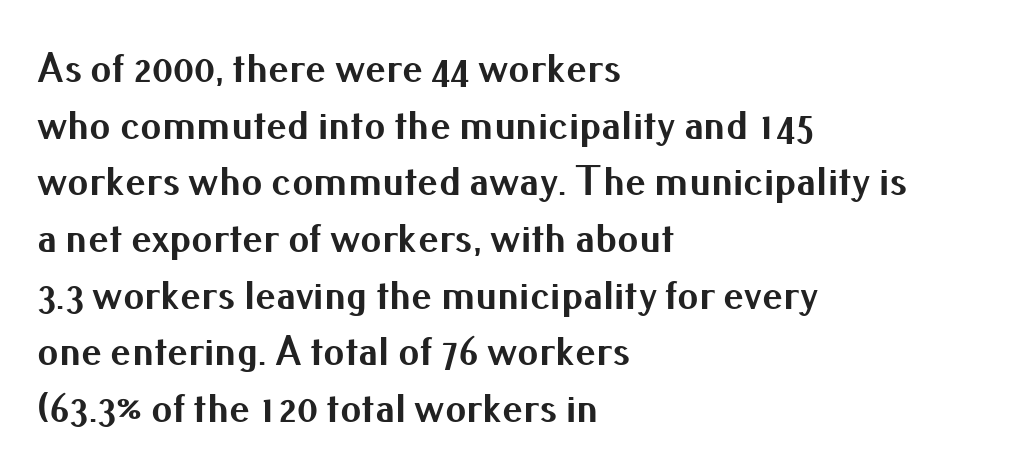
Q: Is the text bold? A: Yes.
Q: Is the text italic (slanted)? A: No, it is upright.
Q: Is the typeface a serif or a sans-serif typeface? A: Sans-serif.
Q: Is the text underlined? A: No.
Q: How is the paragraph aligned? A: Left-aligned.
Q: Is the spacing between letters normal or unusually wide? A: Normal.
Q: Is the spacing between lines tight, normal or loose? A: Normal.
Q: Width (condensed, normal, or wide)? A: Normal.
Q: Stroke contrast? A: Medium.
Q: x-height? A: Small.
Q: Monospaced? A: No.
